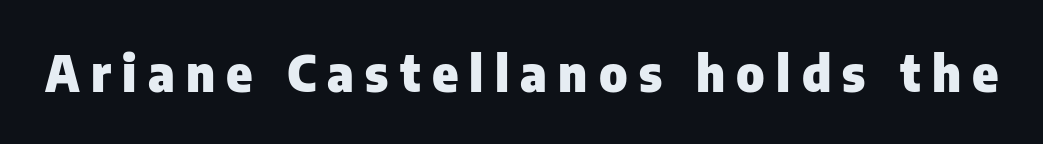
Tracking value appears strongly positive — letters spread wide. Has an underline been added? It has not. Designer's note — italics off, roman on. Is the type bold? Yes — the strokes are clearly thick and heavy.
